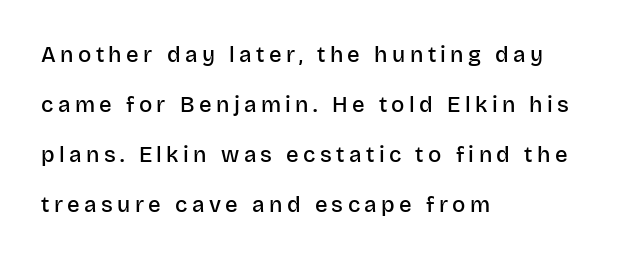
In terms of weight, the rendering is demibold, just under bold. Horizontal bands of white between lines are thick stripes. Alignment: flush left. Observe the wide spacing: letters keep a clear distance from each other.
